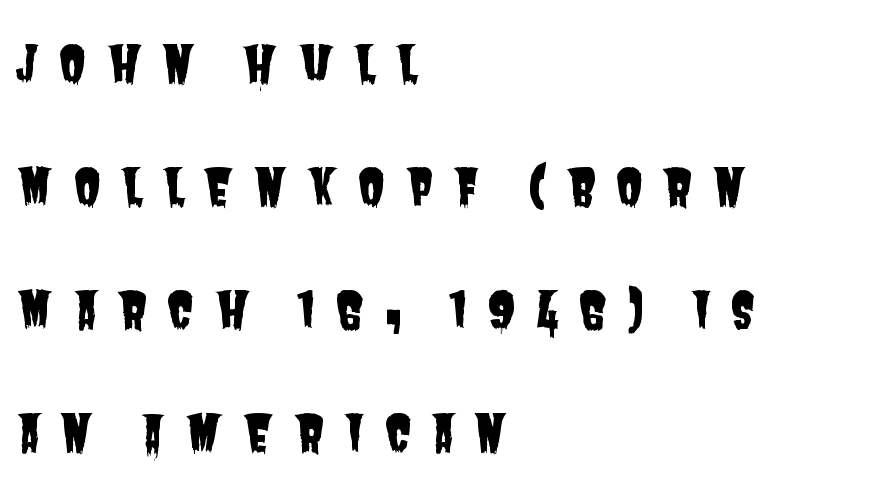
{"serif": "no", "width": "condensed", "stroke_contrast": "low", "x_height": "large", "monospaced": "no", "underline": "no", "align": "left", "line_spacing": "loose", "line_spacing_ratio": 2.46, "letter_spacing": "wide", "letter_spacing_em": 0.39, "glyph_px": 50}
